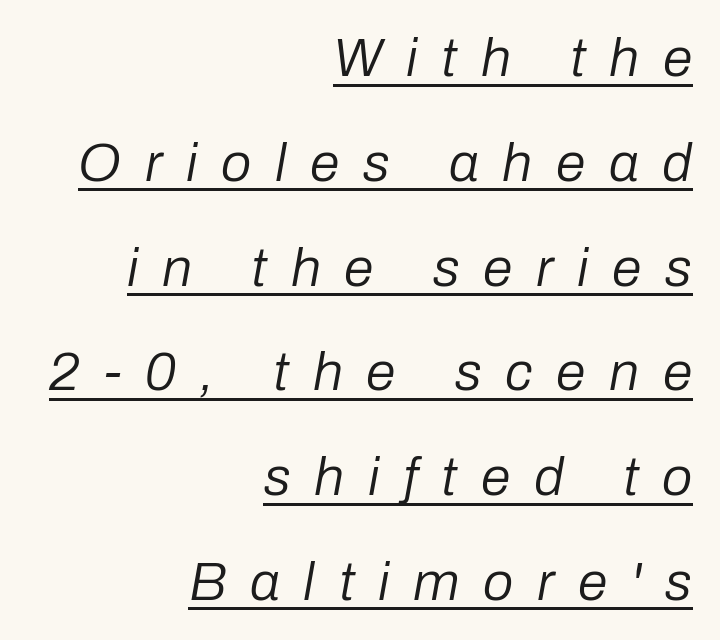
The image shows 54 px regular-weight type, italic (leaning right); set right-aligned, loose line spacing (1.94x), unusually wide letter spacing (+0.44 em), underlined; low stroke contrast and a medium x-height.
